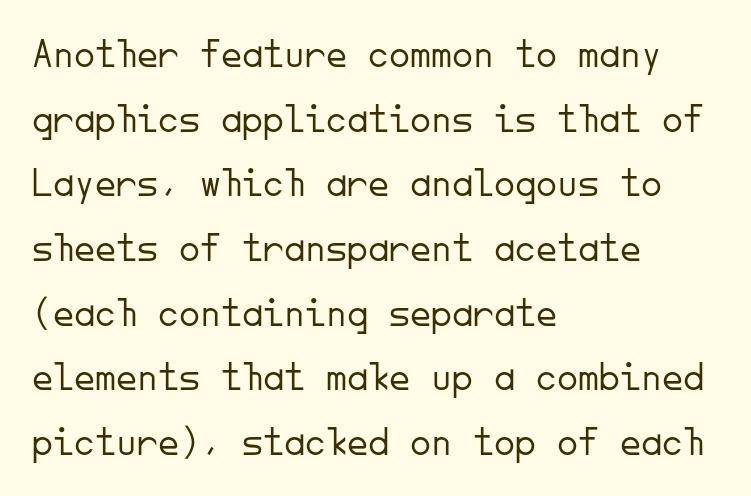
The image shows 42 px light sans-serif type, upright, monospaced; set left-aligned, normal line spacing (1.54x), normal letter spacing, not underlined; low stroke contrast and a small x-height.
